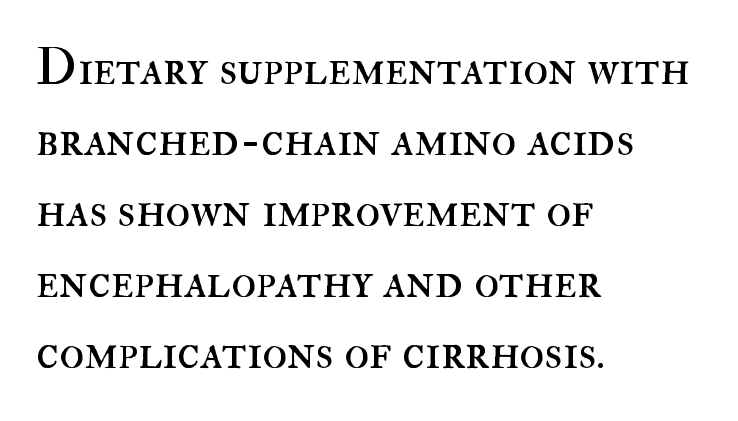
The letterforms sit shoulder to shoulder at normal distance. Unlike italic type, these characters show no tilt at all. Lines of text with bare space underneath. In CSS terms this would be text-align: left.
